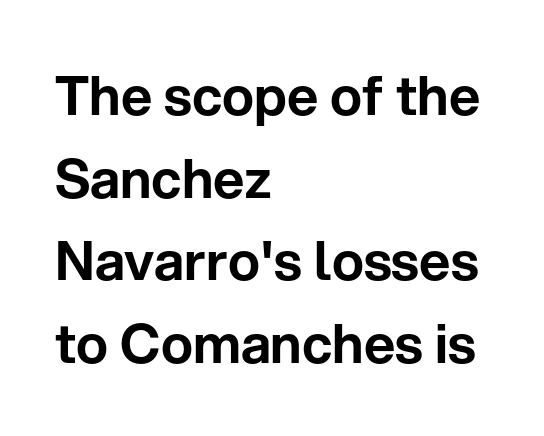
Q: Is the text italic (slanted)? A: No, it is upright.
Q: Is the typeface a serif or a sans-serif typeface? A: Sans-serif.
Q: Is the text underlined? A: No.
Q: How is the paragraph aligned? A: Left-aligned.
Q: Is the spacing between letters normal or unusually wide? A: Normal.
Q: Is the spacing between lines tight, normal or loose? A: Normal.
Q: Width (condensed, normal, or wide)? A: Normal.
Q: Stroke contrast? A: Low.
Q: x-height? A: Medium.
Q: Monospaced? A: No.
